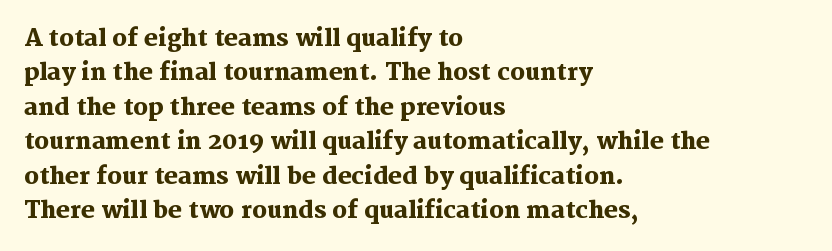
Q: Is the text bold? A: Yes.
Q: Is the text italic (slanted)? A: No, it is upright.
Q: Is the text underlined? A: No.
Q: How is the paragraph aligned? A: Left-aligned.
Q: Is the spacing between letters normal or unusually wide? A: Normal.
Q: Is the spacing between lines tight, normal or loose? A: Normal.
